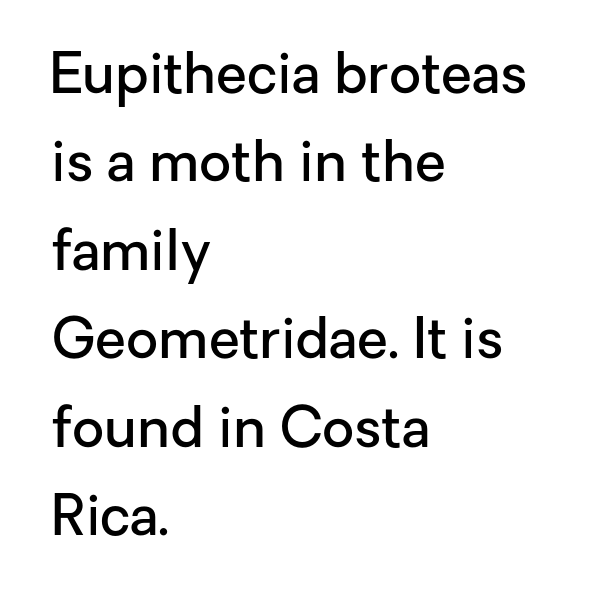
The image shows 56 px semibold sans-serif type, upright; set left-aligned, normal line spacing (1.58x), normal letter spacing, not underlined; low stroke contrast and a medium x-height.
